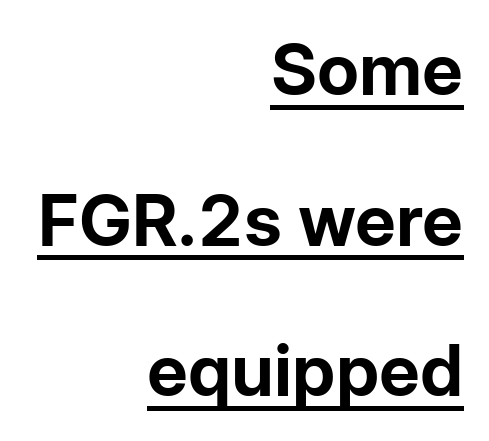
Summary of weight: heavy, a full bold. One glance says open: line gaps are wider than usual. Teacher's note: observe the even right margin — that is flush-right alignment. The passage shown is typed in a proportional face where columns would drift. The gaps between neighbouring characters are ordinary and unremarkable.
